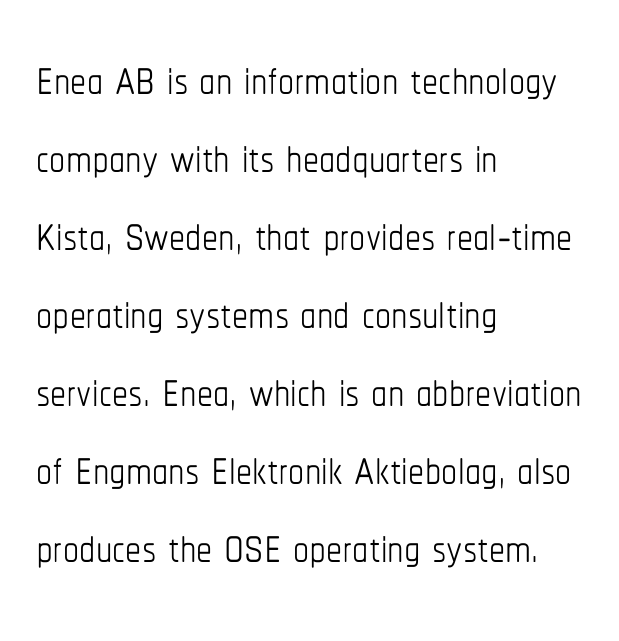
{"italic": "no", "bold": "no", "weight": "thin", "width": "condensed", "stroke_contrast": "low", "x_height": "medium", "monospaced": "no", "underline": "no", "align": "left", "line_spacing_ratio": 1.22, "letter_spacing": "normal", "letter_spacing_em": 0.0, "glyph_px": 64}
